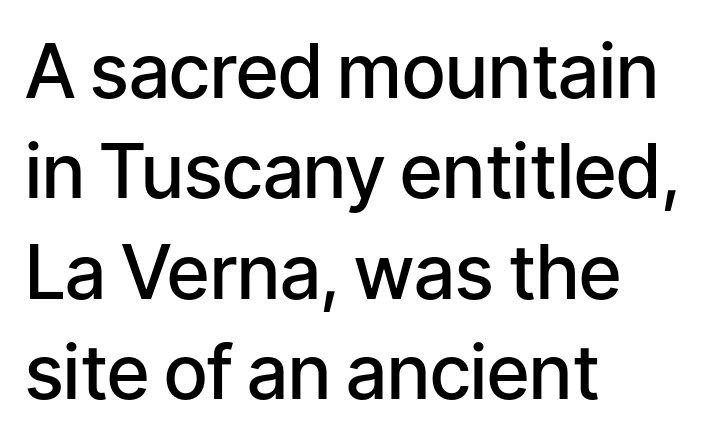
{"serif": "no", "italic": "no", "bold": "semi", "weight": "semibold", "width": "normal", "stroke_contrast": "low", "x_height": "medium", "monospaced": "no", "underline": "no", "align": "left", "line_spacing": "normal", "line_spacing_ratio": 1.34, "letter_spacing": "normal", "letter_spacing_em": 0.0, "glyph_px": 75}
